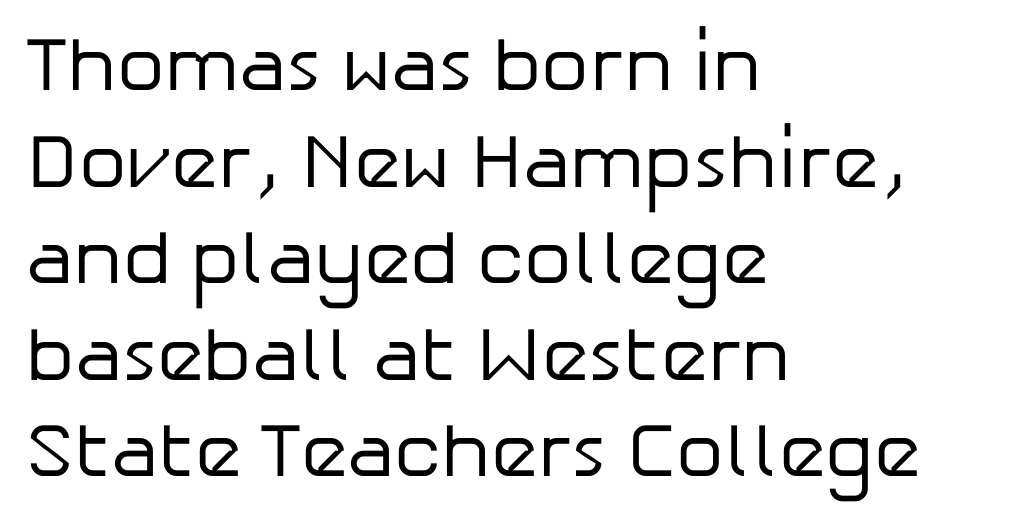
Q: Is the text bold? A: No.
Q: Is the text italic (slanted)? A: No, it is upright.
Q: Is the typeface a serif or a sans-serif typeface? A: Sans-serif.
Q: Is the text underlined? A: No.
Q: How is the paragraph aligned? A: Left-aligned.
Q: Is the spacing between letters normal or unusually wide? A: Normal.
Q: Is the spacing between lines tight, normal or loose? A: Normal.
Q: Width (condensed, normal, or wide)? A: Normal.
Q: Stroke contrast? A: Low.
Q: x-height? A: Medium.
Q: Monospaced? A: No.
